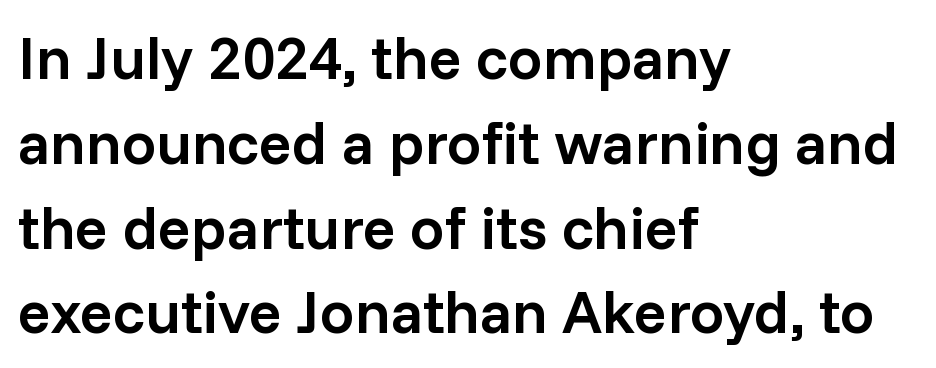
Q: Is the text bold? A: Semi-bold.
Q: Is the text italic (slanted)? A: No, it is upright.
Q: Is the typeface a serif or a sans-serif typeface? A: Sans-serif.
Q: Is the text underlined? A: No.
Q: How is the paragraph aligned? A: Left-aligned.
Q: Is the spacing between letters normal or unusually wide? A: Normal.
Q: Is the spacing between lines tight, normal or loose? A: Normal.
Q: Width (condensed, normal, or wide)? A: Normal.
Q: Stroke contrast? A: Low.
Q: x-height? A: Medium.
Q: Monospaced? A: No.
